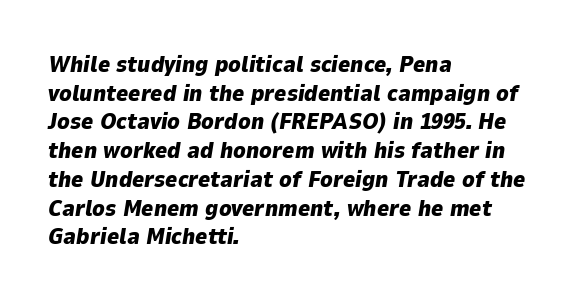
Quick note: interline space is typical. Thick stems and heavy bowls — unmistakably bold. Short note: letters normally spaced. Decoration check: the copy has no underline. When letters slant like this, we call the style italic.
